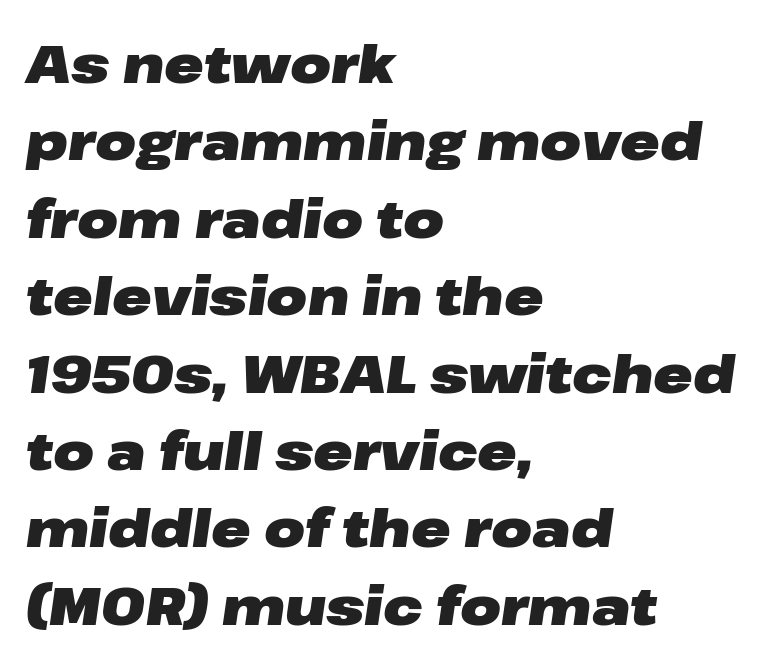
Baseline-to-baseline distance is the conventional proportion of letter height. Every character sits at an angle, as italics do. Emphasis by weight is at full strength: bold. Letters rest on an invisible, unmarked baseline. Think of a printed novel: that variable character pitch is what you see here. Which margin do the lines hug? The left one — the right edge is uneven.
